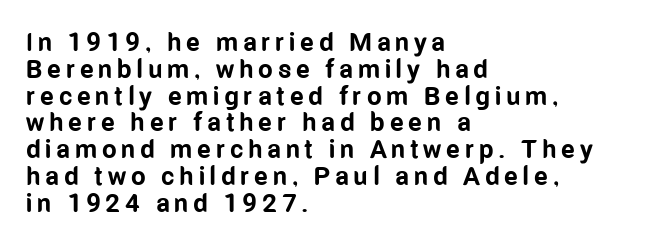
The image shows 26 px bold type, upright; set left-aligned, tight line spacing (1.03x), not underlined.
